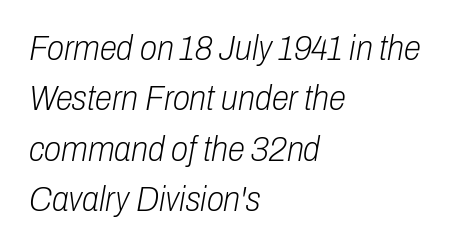
Q: Is the text bold? A: No.
Q: Is the text italic (slanted)? A: Yes, it leans right by about 10 degrees.
Q: Is the text underlined? A: No.
Q: How is the paragraph aligned? A: Left-aligned.
Q: Is the spacing between letters normal or unusually wide? A: Normal.
Q: Is the spacing between lines tight, normal or loose? A: Normal.
Q: Width (condensed, normal, or wide)? A: Condensed.
Q: Stroke contrast? A: Low.
Q: x-height? A: Medium.
Q: Monospaced? A: No.
